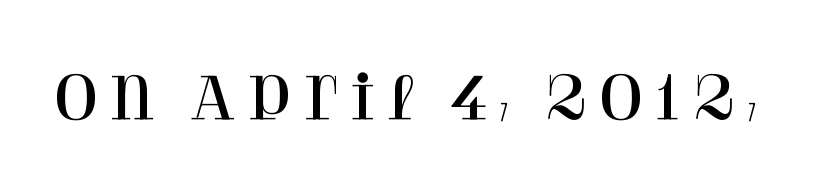
The image shows 58 px serif type, upright; set not underlined; high stroke contrast and a large x-height.
